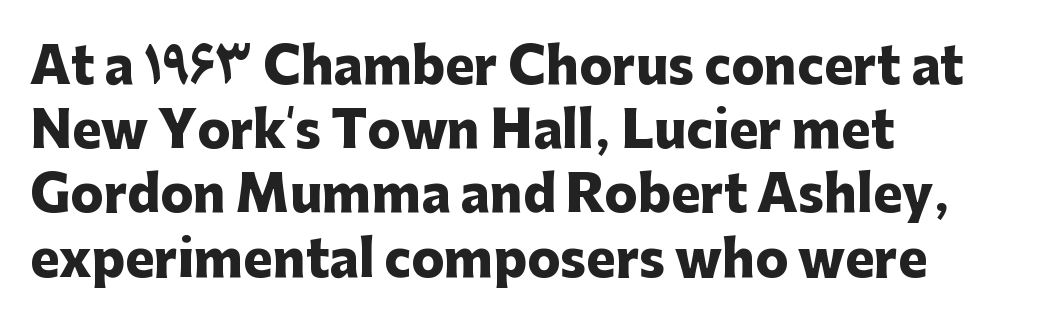
In terms of letterform style, serifs are entirely absent. Varying glyph widths throughout — classic text-font behaviour. Look at the tracking — it's just the regular setting, nothing added. The lines are quadded left. Unmarked baselines from the first word to the last. Each new line begins a customary step beneath the previous one.
